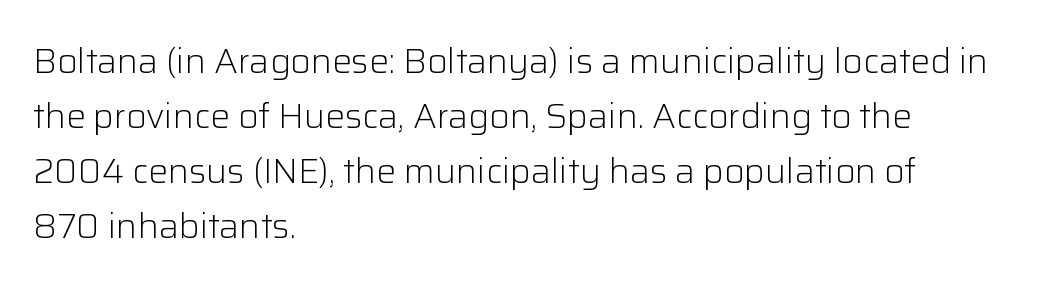
Q: Is the text bold? A: No.
Q: Is the text italic (slanted)? A: No, it is upright.
Q: Is the typeface a serif or a sans-serif typeface? A: Sans-serif.
Q: Is the text underlined? A: No.
Q: How is the paragraph aligned? A: Left-aligned.
Q: Is the spacing between letters normal or unusually wide? A: Normal.
Q: Is the spacing between lines tight, normal or loose? A: Normal.
Q: Width (condensed, normal, or wide)? A: Normal.
Q: Stroke contrast? A: Low.
Q: x-height? A: Medium.
Q: Monospaced? A: No.
